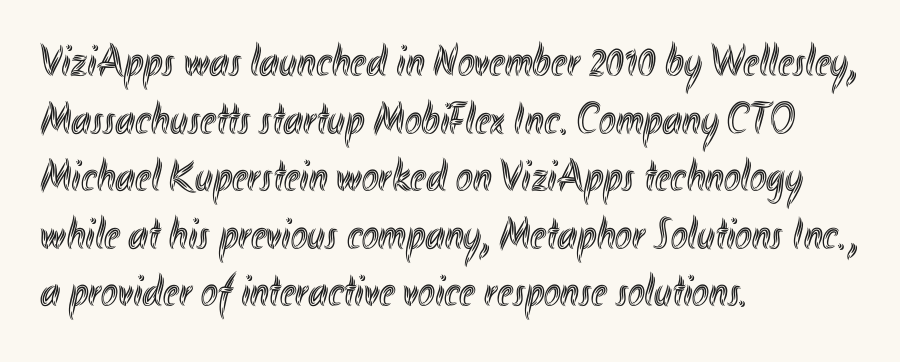
{"width": "condensed", "x_height": "small", "monospaced": "no", "underline": "no", "align": "left", "line_spacing": "normal", "line_spacing_ratio": 1.28, "letter_spacing": "normal", "letter_spacing_em": 0.0, "glyph_px": 45}
